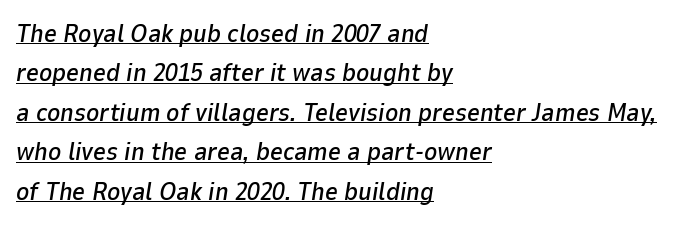
Underlining? Definitely there. Reading down the column, the eye jumps a familiar distance to each next line. Left-aligned paragraph, ragged on the right. Italic? Definitely — the glyphs are oblique. Nobody touched the tracking dial on this one.
